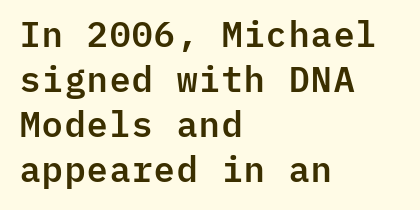
The gaps between neighbouring characters are ordinary and unremarkable. Short and long lines alike share a common starting point at left. Typographically, this falls in the sans-serif category. Regarding leading, the lines here are spaced in the standard way.
